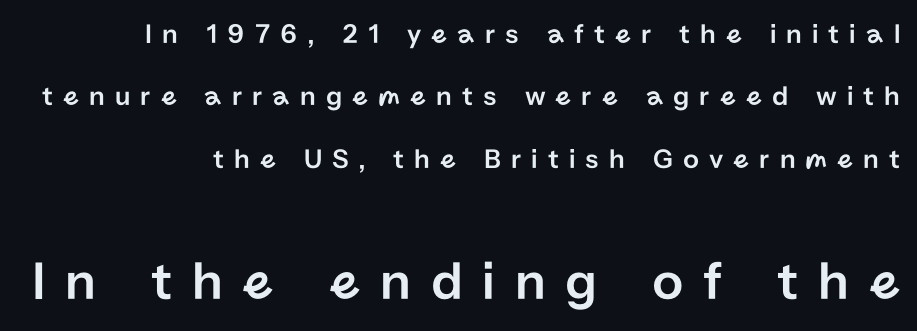
The passage shown is typed in a proportional face where columns would drift. Is the letter spacing exaggerated? Yes — the characters are pushed far apart. The type sits square on the baseline with zero lean. One glance says open: line gaps are wider than usual.
